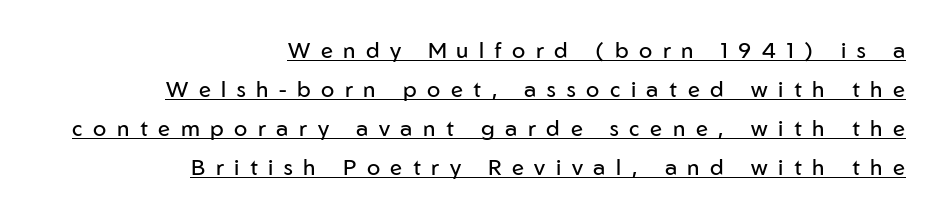
Q: Is the text bold? A: No.
Q: Is the text italic (slanted)? A: No, it is upright.
Q: Is the text underlined? A: Yes.
Q: How is the paragraph aligned? A: Right-aligned.
Q: Is the spacing between letters normal or unusually wide? A: Unusually wide.
